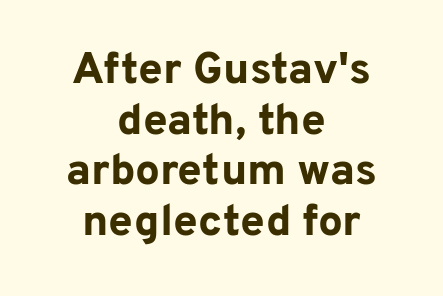
Q: Is the text bold? A: Yes.
Q: Is the text italic (slanted)? A: No, it is upright.
Q: Is the typeface a serif or a sans-serif typeface? A: Sans-serif.
Q: Is the text underlined? A: No.
Q: How is the paragraph aligned? A: Centered.
Q: Is the spacing between letters normal or unusually wide? A: Normal.
Q: Is the spacing between lines tight, normal or loose? A: Tight.
Q: Width (condensed, normal, or wide)? A: Normal.
Q: Stroke contrast? A: Low.
Q: x-height? A: Medium.
Q: Monospaced? A: No.
